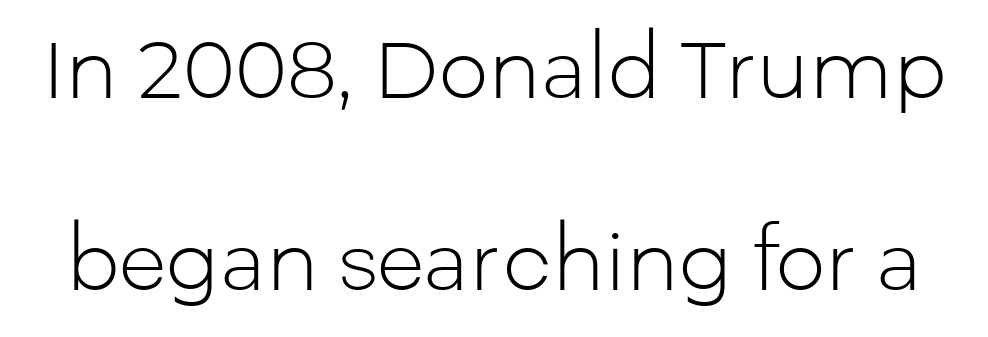
The image shows 79 px light sans-serif type, upright; set loose line spacing (2.43x), normal letter spacing, not underlined; low stroke contrast and a medium x-height.
